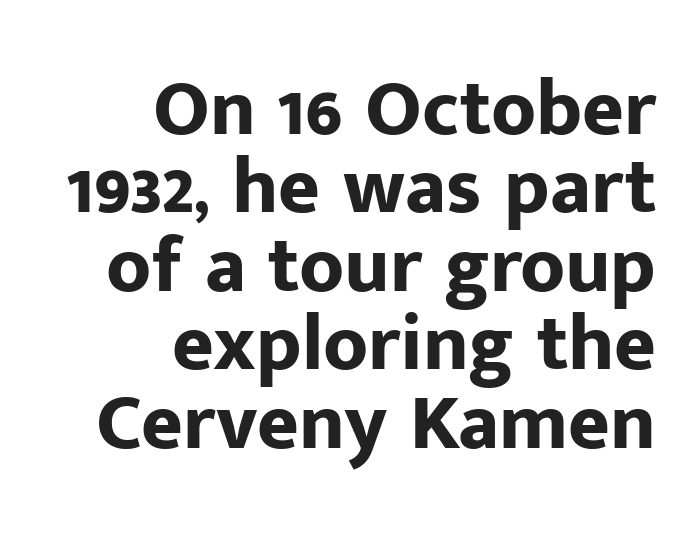
Q: Is the text bold? A: Yes.
Q: Is the text italic (slanted)? A: No, it is upright.
Q: Is the typeface a serif or a sans-serif typeface? A: Sans-serif.
Q: Is the text underlined? A: No.
Q: How is the paragraph aligned? A: Right-aligned.
Q: Is the spacing between letters normal or unusually wide? A: Normal.
Q: Is the spacing between lines tight, normal or loose? A: Tight.
Q: Width (condensed, normal, or wide)? A: Normal.
Q: Stroke contrast? A: Low.
Q: x-height? A: Medium.
Q: Monospaced? A: No.
